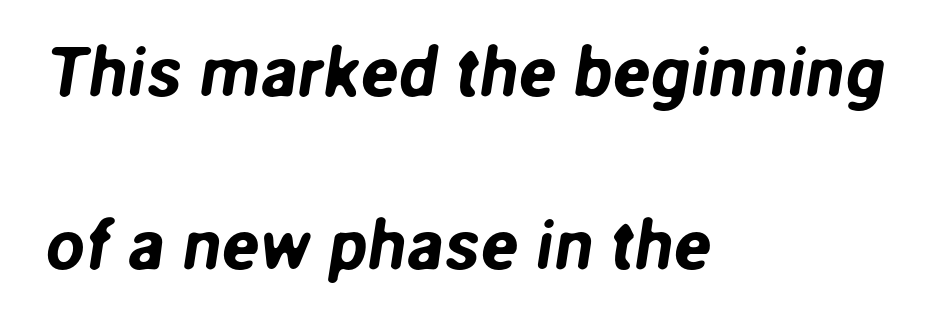
Q: Is the typeface a serif or a sans-serif typeface? A: Sans-serif.
Q: Is the text underlined? A: No.
Q: How is the paragraph aligned? A: Left-aligned.
Q: Is the spacing between letters normal or unusually wide? A: Normal.
Q: Is the spacing between lines tight, normal or loose? A: Loose.
Q: Width (condensed, normal, or wide)? A: Normal.
Q: Stroke contrast? A: Low.
Q: x-height? A: Medium.
Q: Monospaced? A: No.
